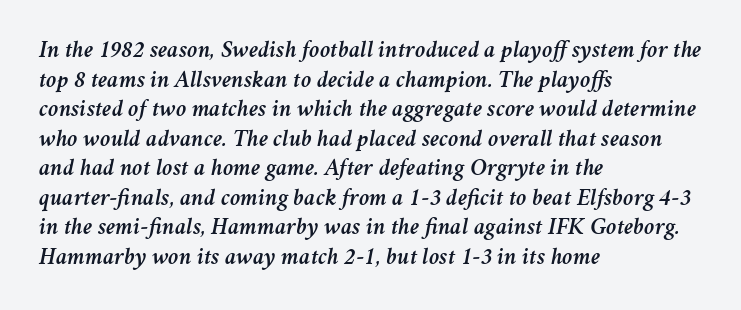
Q: Is the text italic (slanted)? A: Yes, it leans right by about 11 degrees.
Q: Is the text underlined? A: No.
Q: How is the paragraph aligned? A: Left-aligned.
Q: Is the spacing between letters normal or unusually wide? A: Normal.
